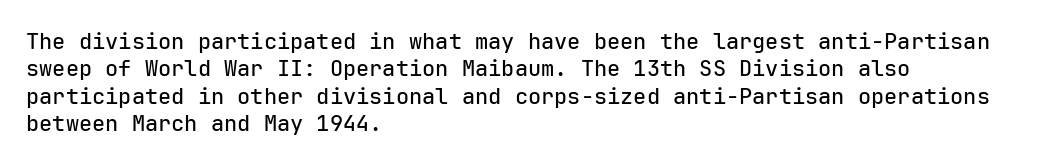
Q: Is the text italic (slanted)? A: No, it is upright.
Q: Is the text underlined? A: No.
Q: How is the paragraph aligned? A: Left-aligned.
Q: Is the spacing between letters normal or unusually wide? A: Normal.
